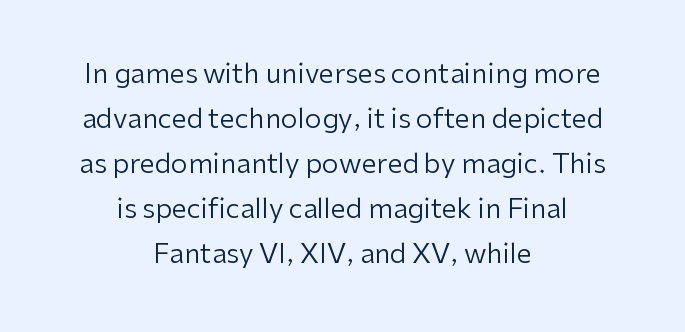
The image shows 27 px text type, upright; set centered, normal line spacing (1.67x), normal letter spacing, not underlined.
